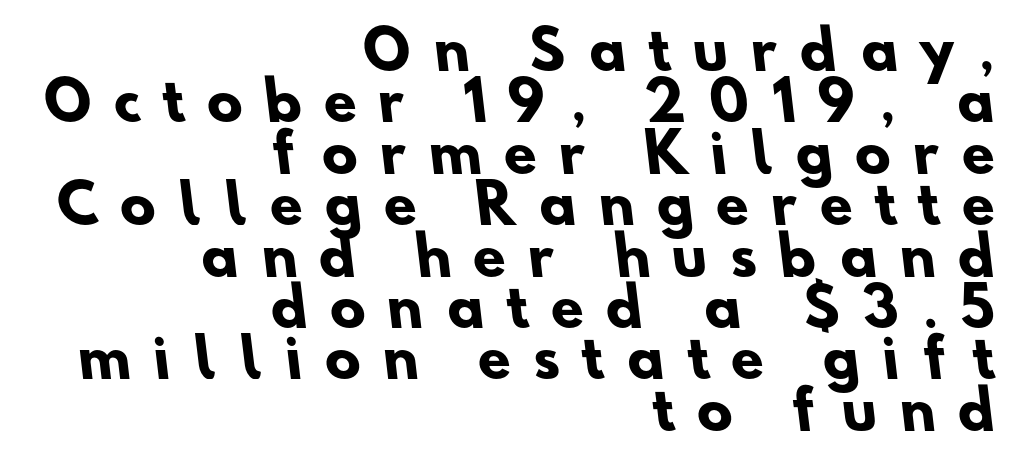
Q: Is the text bold? A: Yes.
Q: Is the typeface a serif or a sans-serif typeface? A: Sans-serif.
Q: Is the text underlined? A: No.
Q: How is the paragraph aligned? A: Right-aligned.
Q: Is the spacing between letters normal or unusually wide? A: Unusually wide.
Q: Is the spacing between lines tight, normal or loose? A: Tight.
Q: Width (condensed, normal, or wide)? A: Normal.
Q: Stroke contrast? A: Low.
Q: x-height? A: Small.
Q: Monospaced? A: No.
